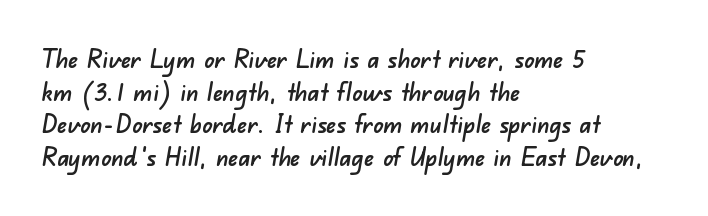
{"underline": "no", "align": "left", "line_spacing": "normal", "line_spacing_ratio": 1.31, "letter_spacing": "normal", "letter_spacing_em": 0.0, "glyph_px": 25}
